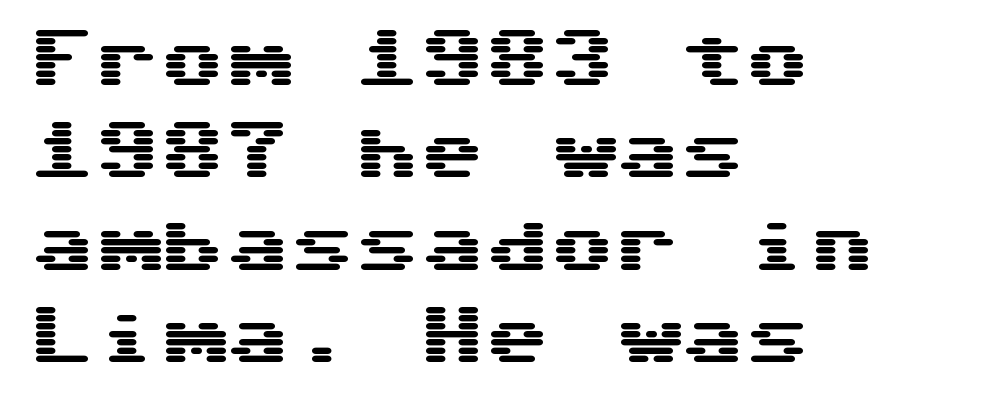
Q: Is the text italic (slanted)? A: No, it is upright.
Q: Is the typeface a serif or a sans-serif typeface? A: Sans-serif.
Q: Is the text underlined? A: No.
Q: How is the paragraph aligned? A: Left-aligned.
Q: Is the spacing between letters normal or unusually wide? A: Normal.
Q: Is the spacing between lines tight, normal or loose? A: Normal.
Q: Width (condensed, normal, or wide)? A: Wide.
Q: Stroke contrast? A: Medium.
Q: x-height? A: Medium.
